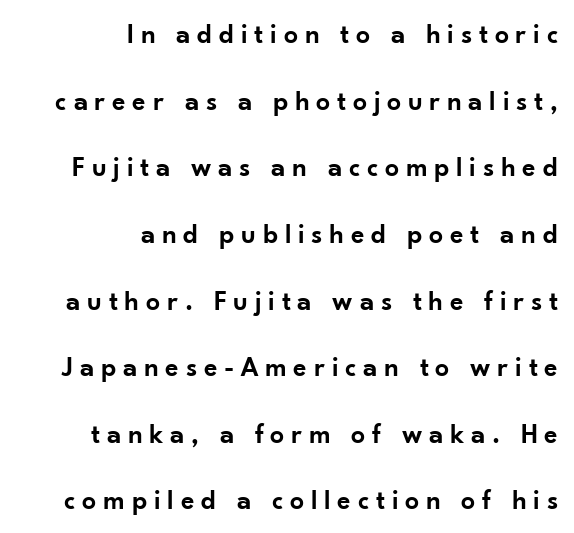
Q: Is the text bold? A: Semi-bold.
Q: Is the text italic (slanted)? A: No, it is upright.
Q: Is the typeface a serif or a sans-serif typeface? A: Sans-serif.
Q: Is the text underlined? A: No.
Q: How is the paragraph aligned? A: Right-aligned.
Q: Is the spacing between letters normal or unusually wide? A: Unusually wide.
Q: Is the spacing between lines tight, normal or loose? A: Loose.
Q: Width (condensed, normal, or wide)? A: Normal.
Q: Stroke contrast? A: Low.
Q: x-height? A: Small.
Q: Monospaced? A: No.
